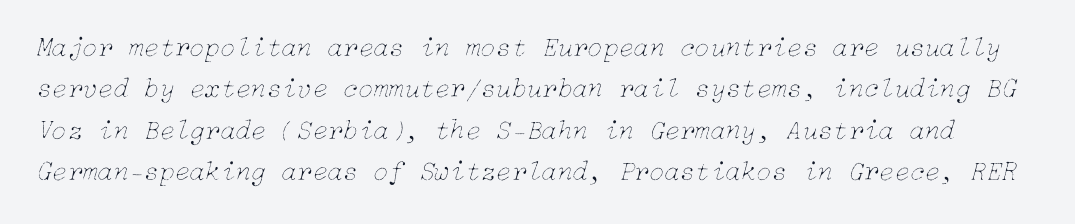
The image shows 28 px thin type, italic (leaning right); set normal line spacing (1.48x), normal letter spacing, not underlined; low stroke contrast and a medium x-height.
